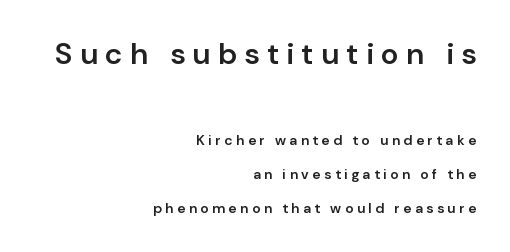
{"serif": "no", "italic": "no", "bold": "semi", "weight": "semibold", "width": "normal", "stroke_contrast": "low", "x_height": "medium", "monospaced": "no", "underline": "no", "align": "right", "line_spacing": "loose", "line_spacing_ratio": 2.43, "letter_spacing": "wide", "letter_spacing_em": 0.25, "larger_block": "first", "size_ratio": 2.14, "glyph_px": 30}
